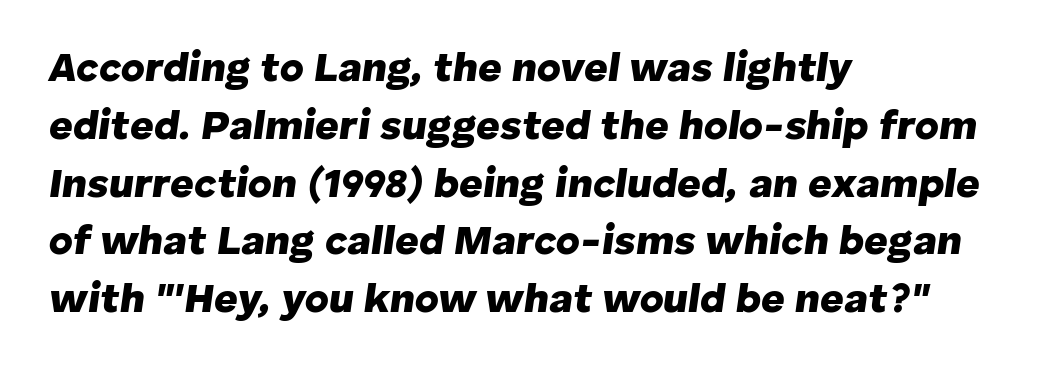
The image shows 41 px heavy type, italic (leaning right); set left-aligned, normal line spacing (1.41x), normal letter spacing, not underlined; low stroke contrast and a medium x-height.
